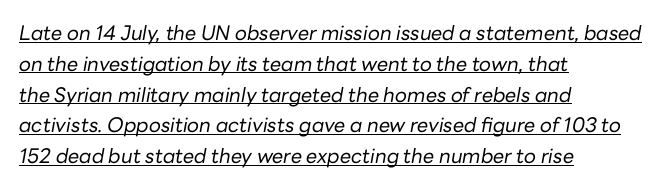
It's the slanting kind of type. No extra tracking has been applied to these lines. The compositor pushed each line to the left boundary. A typesetter would call this leading conventional body-copy spacing.
